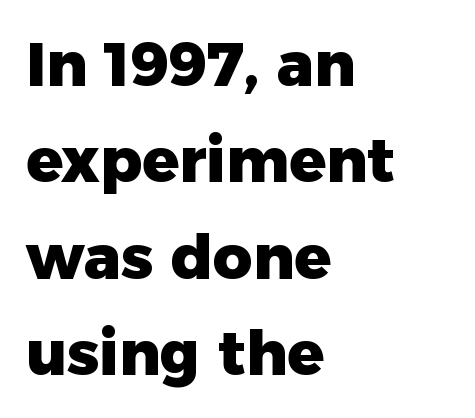
Notice how the passage keeps a crisp vertical edge on the left only. Type without underlining. Thick stems and heavy bowls — unmistakably bold. This sample has the flowing, uneven cadence of proportional lettering.
